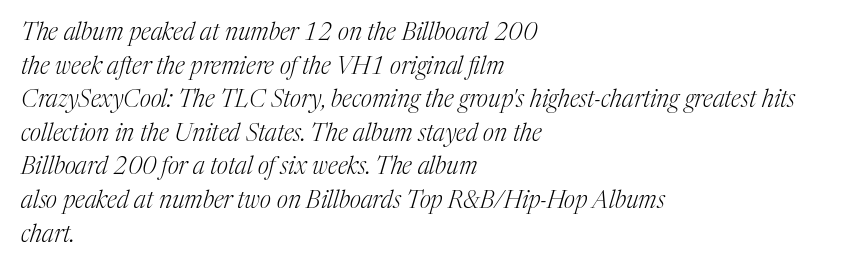
Each stroke keeps to a modest, everyday thickness or less. Beneath every word, the page is bare. Does extra space separate the letters? No, they use regular spacing. The rendering uses a moderate line-height, typical for paragraphs. Style check: oblique.
